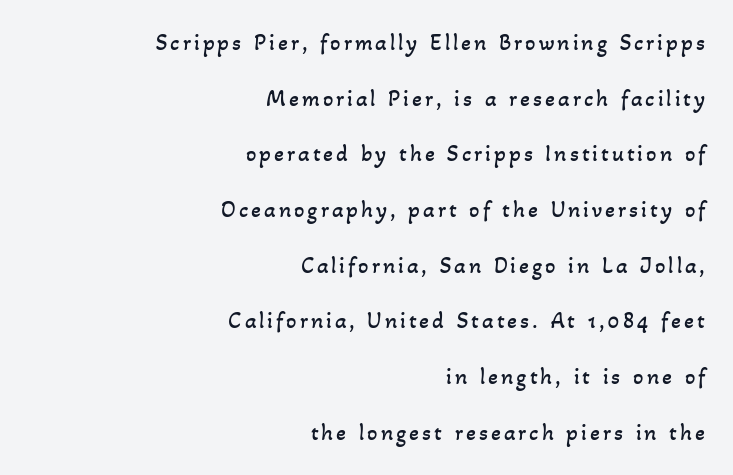
The image shows 23 px text type; set right-aligned, loose line spacing (2.42x), not underlined.
